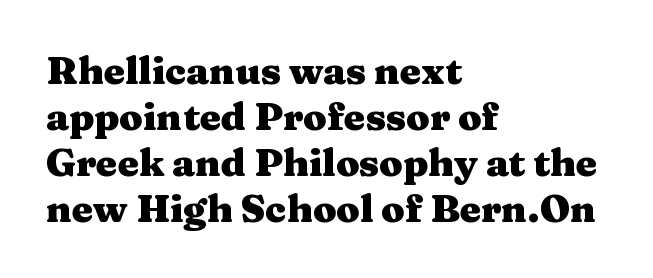
The image shows 38 px heavy, wide serif type, upright; set left-aligned, line spacing 1.21x, normal letter spacing, not underlined; medium stroke contrast and a medium x-height.
